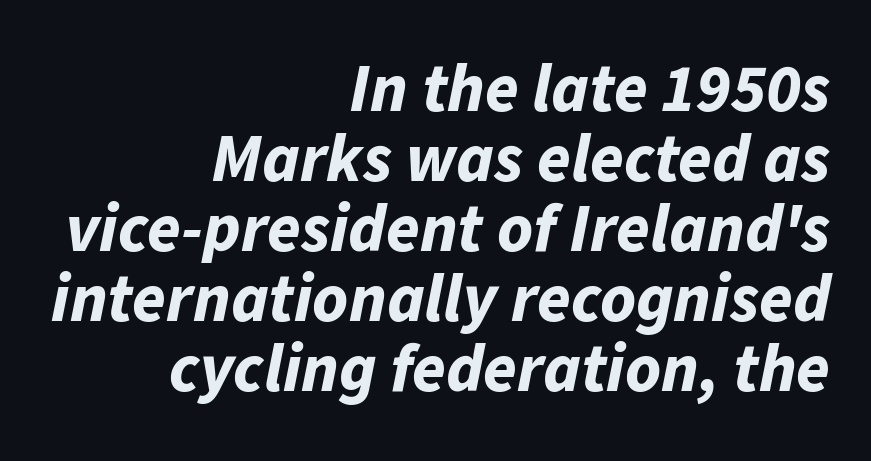
Character widths vary here, with narrow letters taking less room than wide ones. Vertically, the passage feels compressed, each row crowding the next. Plain, unruled lines of type. This is heavy type, rendered in bold. In terms of letterspacing, this is plain default setting.
